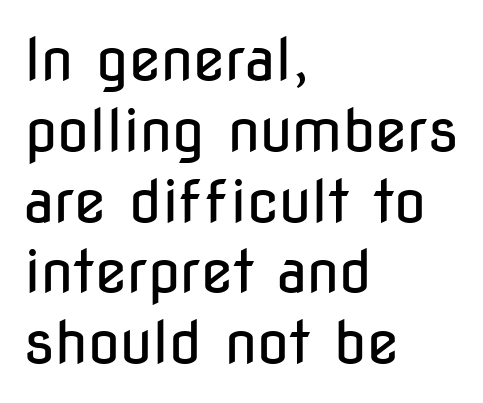
The image shows 58 px regular-weight, condensed sans-serif type, upright; set left-aligned, line spacing 1.22x, normal letter spacing, not underlined; low stroke contrast and a medium x-height.
